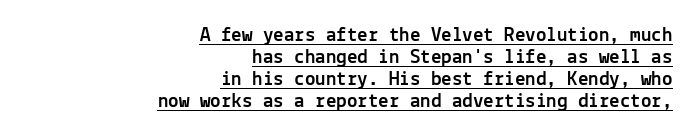
{"italic": "no", "underline": "yes", "align": "right", "line_spacing": "tight", "line_spacing_ratio": 1.05, "letter_spacing": "normal", "letter_spacing_em": 0.0, "glyph_px": 21}
